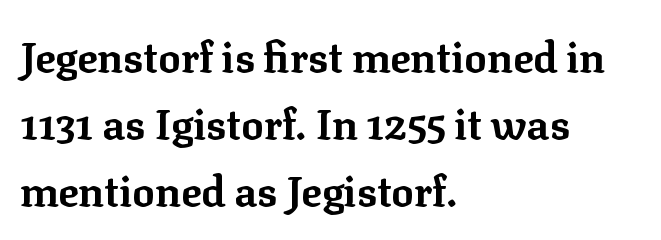
{"serif": "yes", "italic": "no", "bold": "yes", "weight": "bold", "width": "normal", "stroke_contrast": "low", "x_height": "medium", "monospaced": "no", "underline": "no", "align": "left", "line_spacing": "normal", "line_spacing_ratio": 1.59, "letter_spacing": "normal", "letter_spacing_em": 0.0, "glyph_px": 42}
